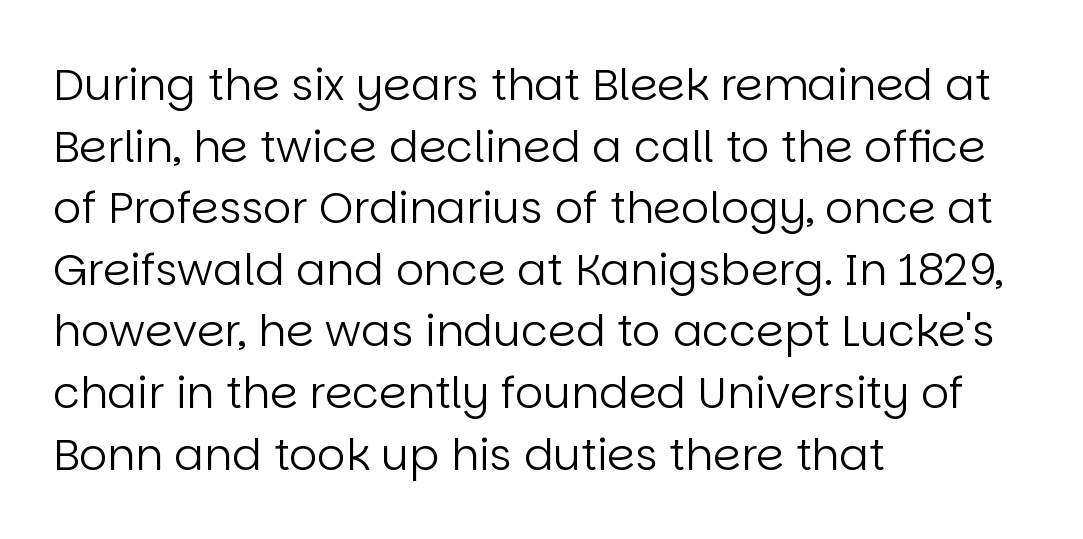
Every stem runs plumb, perpendicular to the baseline. Line starts are locked; line ends wander. Is this a sans? Yes — the strokes have no serifs. The letters sit at their default tracking, neither squeezed nor spread. This sample keeps an unexceptional amount of space between lines.
